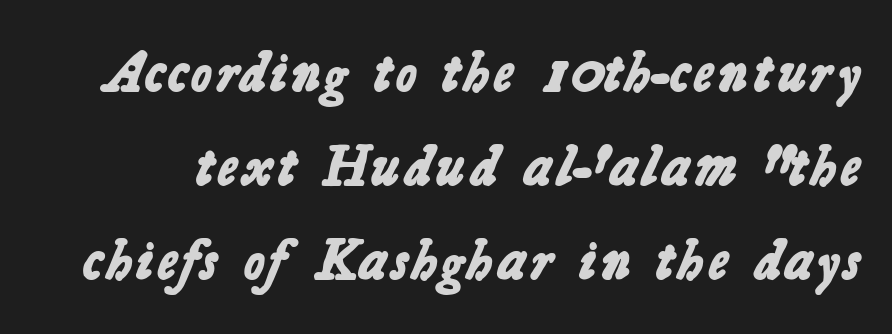
Each row of text sits above clean, open space. The face used here is proportionally spaced, like ordinary book or web type. The letters sit at their default tracking, neither squeezed nor spread. The glyphs have the mass of a bold cut.
